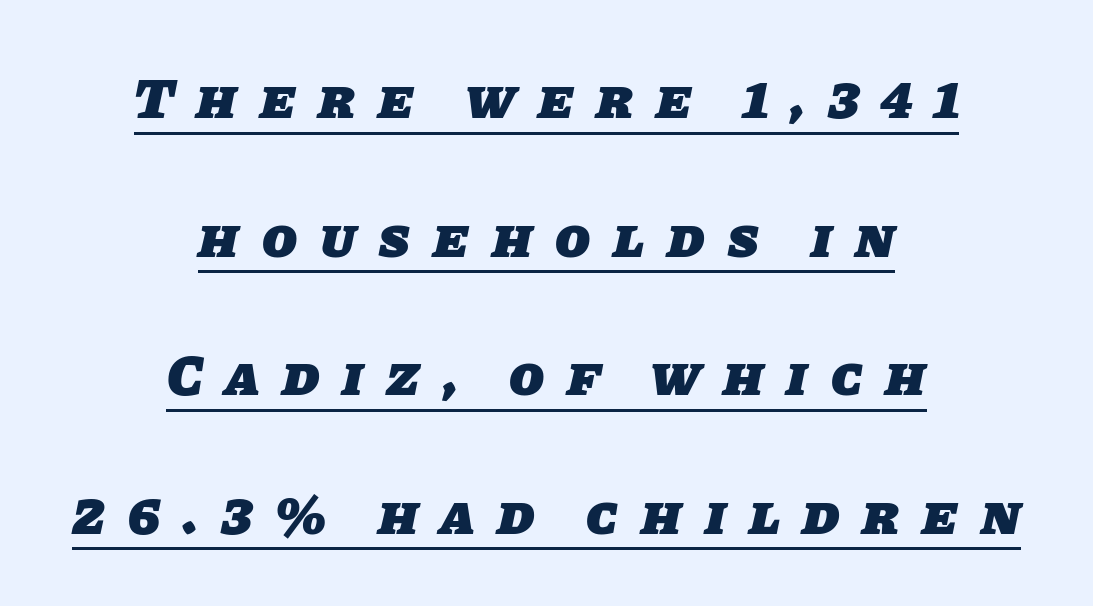
{"bold": "yes", "weight": "heavy", "width": "normal", "stroke_contrast": "low", "x_height": "large", "monospaced": "no", "underline": "yes", "align": "center", "line_spacing": "loose", "line_spacing_ratio": 2.43, "letter_spacing": "wide", "letter_spacing_em": 0.4, "glyph_px": 57}
